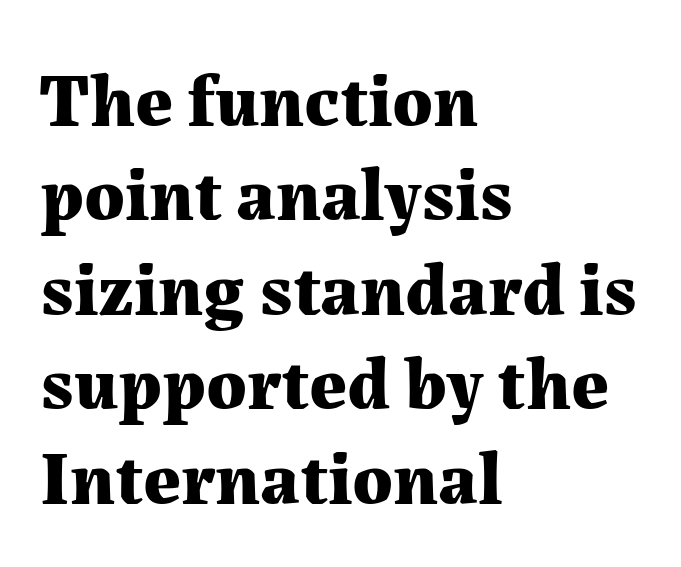
The image shows 75 px bold serif type, upright; set left-aligned, normal line spacing (1.26x), normal letter spacing, not underlined; medium stroke contrast and a medium x-height.
